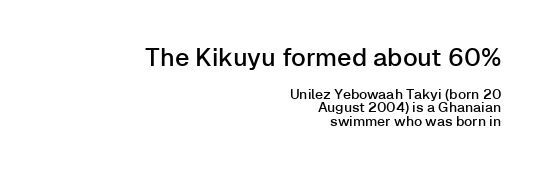
Quick note: not italic, upright. Only glyphs here, with clear space below each row. You get the large type first, then a drop to smaller type. The face used here is rendered with its standard letterfit. All the whitespace from short lines collects on the left.
